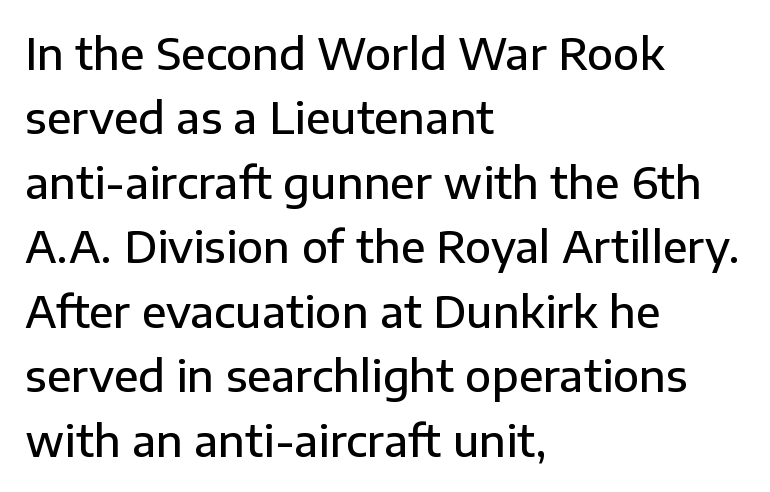
Q: Is the text bold? A: Semi-bold.
Q: Is the text italic (slanted)? A: No, it is upright.
Q: Is the typeface a serif or a sans-serif typeface? A: Sans-serif.
Q: Is the text underlined? A: No.
Q: How is the paragraph aligned? A: Left-aligned.
Q: Is the spacing between letters normal or unusually wide? A: Normal.
Q: Is the spacing between lines tight, normal or loose? A: Normal.
Q: Width (condensed, normal, or wide)? A: Normal.
Q: Stroke contrast? A: Low.
Q: x-height? A: Medium.
Q: Monospaced? A: No.
